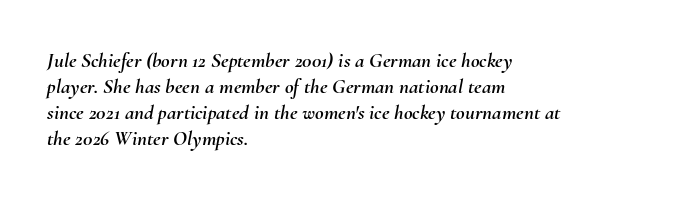
Compared with ordinary roman type, these characters are visibly tilted. A bare baseline throughout the passage. Between one letter and the next there's only the usual sliver of space. Leftover space on each line is placed entirely after the last word.
